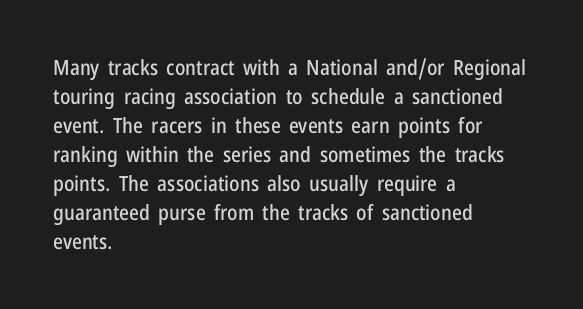
Does the leading feel generous? No, just average. Nobody touched the tracking dial on this one. This is the regular roman posture of the typeface. Visually the block forms a straight wall on the left and a jagged coastline on the right.
